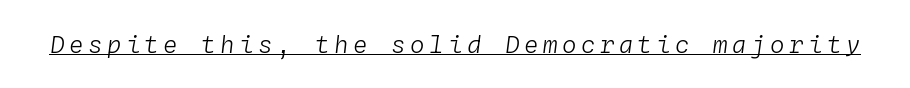
Q: Is the text bold? A: No.
Q: Is the text italic (slanted)? A: Yes, it leans right by about 4 degrees.
Q: Is the text underlined? A: Yes.
